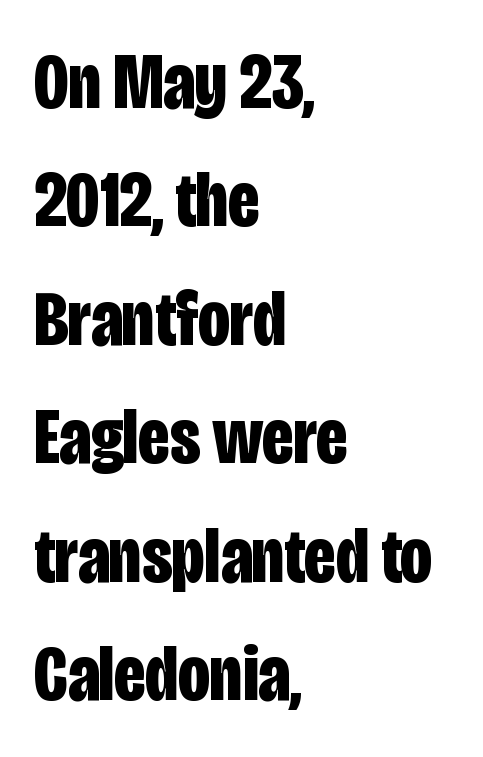
Line starts are locked; line ends wander. The characters look thick and weighty, a clear bold. The typography opts for an upright posture over an oblique one. Each row of text sits above clean, open space.
